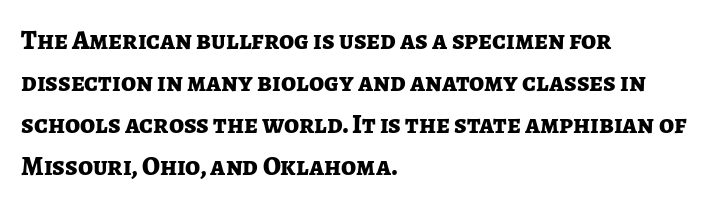
The image shows 27 px bold type, upright; set left-aligned, normal line spacing (1.55x), normal letter spacing, not underlined.
